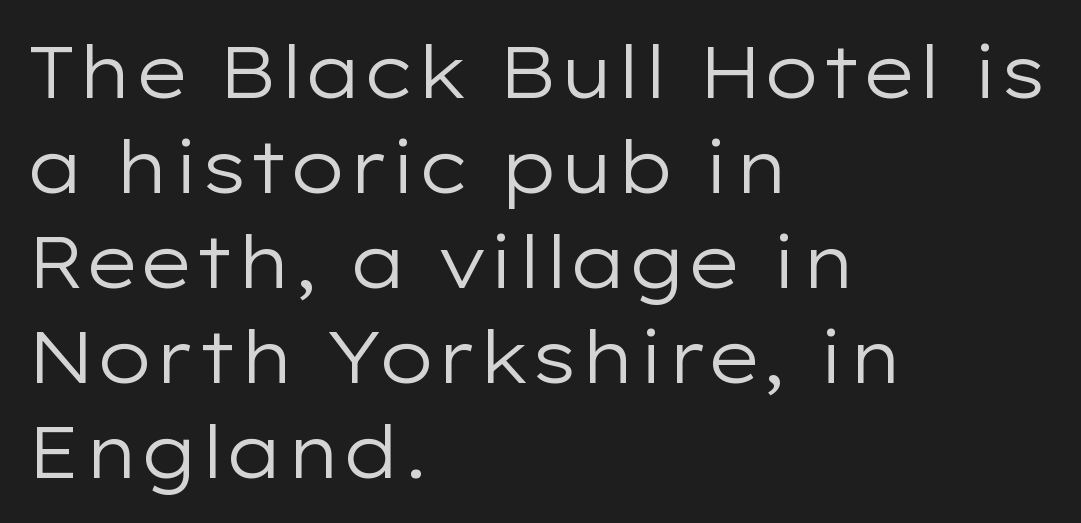
The image shows 72 px regular-weight, wide sans-serif type, upright; set left-aligned, normal line spacing (1.32x), normal letter spacing, not underlined; low stroke contrast and a medium x-height.
